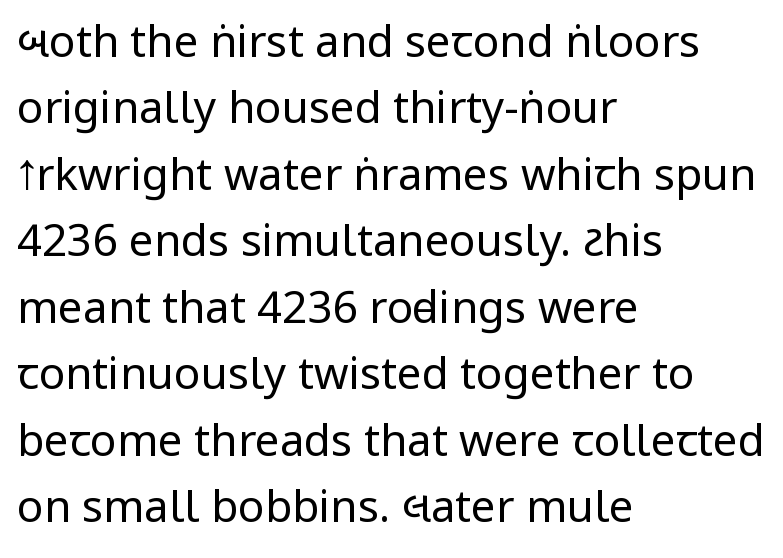
{"serif": "no", "italic": "no", "bold": "no", "weight": "regular", "width": "condensed", "stroke_contrast": "low", "underline": "no", "align": "left", "line_spacing": "normal", "line_spacing_ratio": 1.51, "letter_spacing": "normal", "letter_spacing_em": 0.0, "glyph_px": 44}
